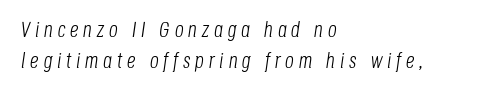
These lines are set flush left with a ragged right edge. Check the space under the baseline: it is left empty. Emphasis-style slanted type is in use. Weight: not bold — regular or lighter. What stands out about the letter spacing? Its width — letters are far apart. Honestly, the row spacing looks completely unremarkable.
